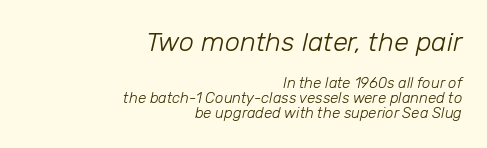
{"italic": "yes", "lean": "right", "slant_degrees": 12, "bold": "no", "underline": "no", "align": "right", "line_spacing": "tight", "line_spacing_ratio": 0.99, "letter_spacing": "normal", "letter_spacing_em": 0.0, "larger_block": "first", "size_ratio": 1.8, "glyph_px": 27}
